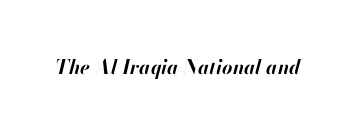
The image shows 20 px bold type, italic (leaning right); set normal letter spacing, not underlined.
